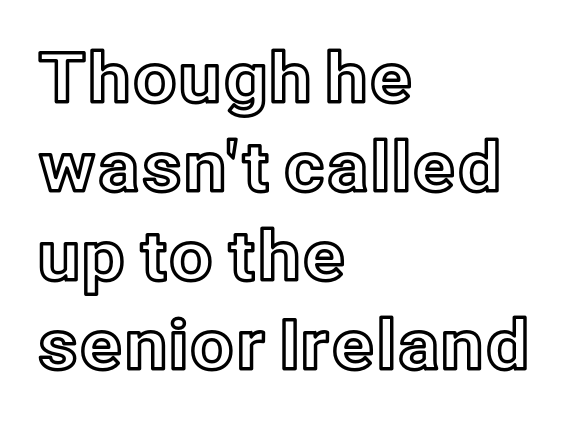
The image shows 69 px text type, upright; set left-aligned, normal line spacing (1.29x), normal letter spacing, not underlined; a medium x-height.
